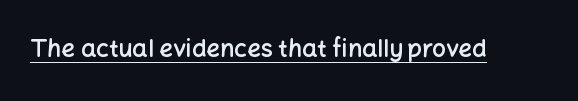
The image shows 24 px text type, upright; set normal letter spacing, underlined.
